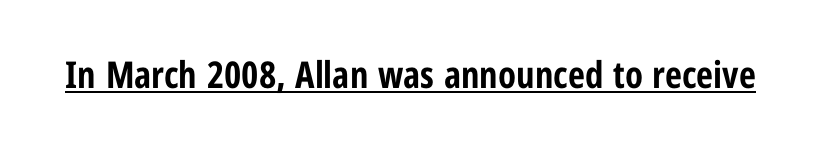
The image shows 37 px bold, condensed sans-serif type, upright; set normal letter spacing, underlined; low stroke contrast and a medium x-height.
